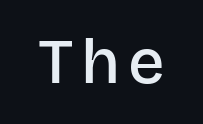
Here the designer chose a conventional face with non-uniform glyph widths. The rendering uses a semibold face; strokes are thickened but not to full bold. Upright lettering throughout. A bare baseline throughout the passage. Classification — sans serif.
